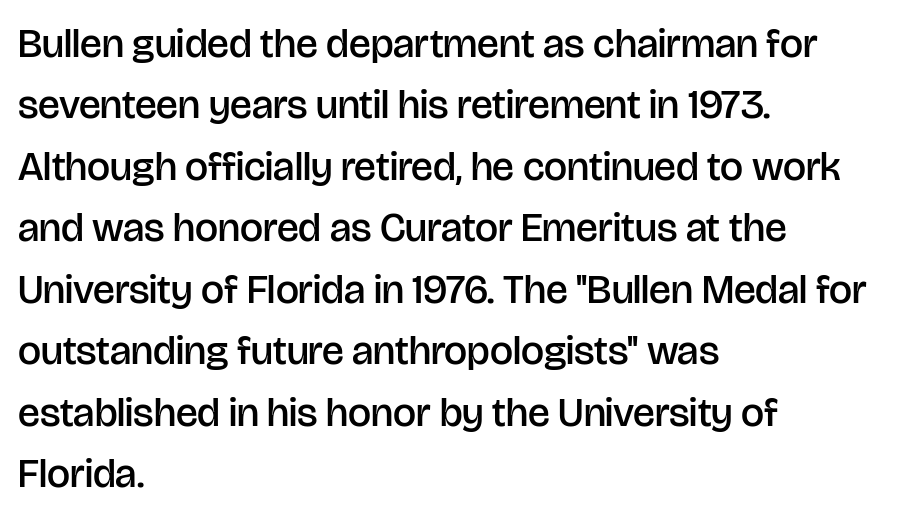
{"serif": "no", "italic": "no", "bold": "semi", "weight": "semibold", "width": "normal", "stroke_contrast": "low", "x_height": "large", "monospaced": "no", "underline": "no", "align": "left", "line_spacing": "normal", "line_spacing_ratio": 1.5, "letter_spacing": "normal", "letter_spacing_em": 0.0, "glyph_px": 41}
